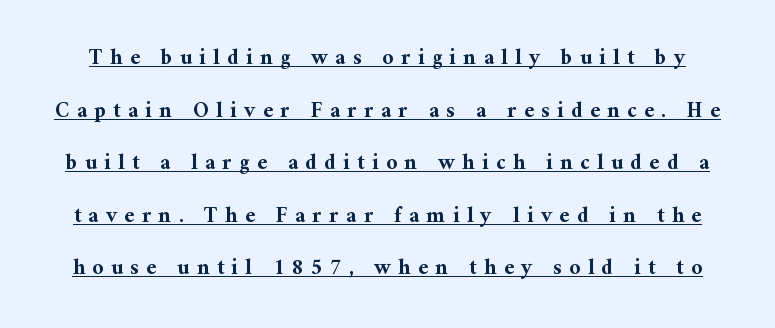
Q: Is the text bold? A: Yes.
Q: Is the text italic (slanted)? A: No, it is upright.
Q: Is the text underlined? A: Yes.
Q: Is the spacing between letters normal or unusually wide? A: Unusually wide.
Q: Is the spacing between lines tight, normal or loose? A: Loose.
